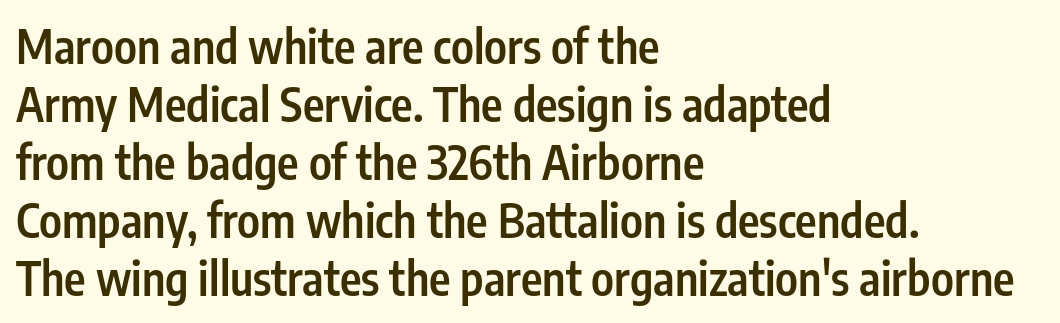
Compared with an ordinary text face, these strokes are moderately heavier — a semibold. The zone under the glyphs is completely vacant. Does the type have serifs? No, each stem ends abruptly. A typesetter would call this proportional, since set widths differ per character. Short note: letters normally spaced. The lines in this sample share a left origin and differ only in where they stop.
